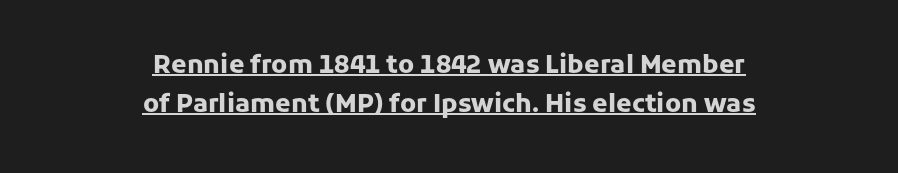
Here the glyphs are tracked normally, forming tight word shapes. One glance says typical: line gaps are just what's usual. Compared with an ordinary text face, these strokes are far heavier — a full bold. Unlike italic type, these characters show no tilt at all.
